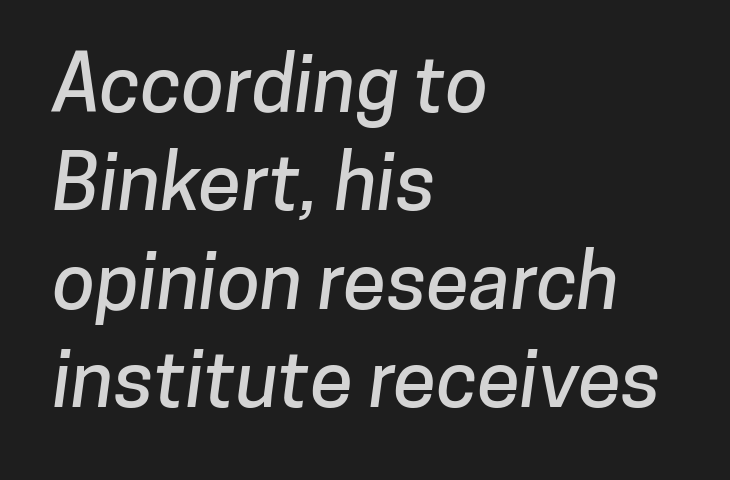
The image shows 78 px sans-serif type; set left-aligned, normal line spacing (1.26x), normal letter spacing, not underlined; low stroke contrast and a medium x-height.
